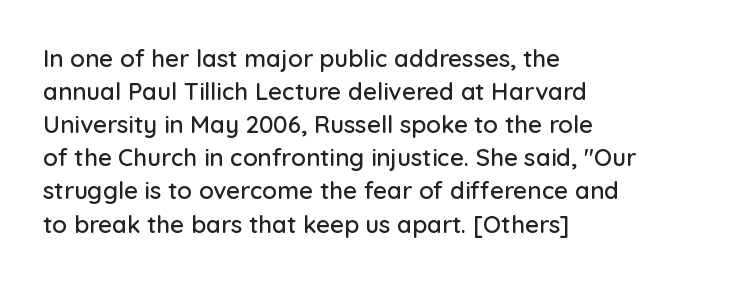
Q: Is the text italic (slanted)? A: No, it is upright.
Q: Is the text underlined? A: No.
Q: How is the paragraph aligned? A: Left-aligned.
Q: Is the spacing between letters normal or unusually wide? A: Normal.
Q: Is the spacing between lines tight, normal or loose? A: Normal.
